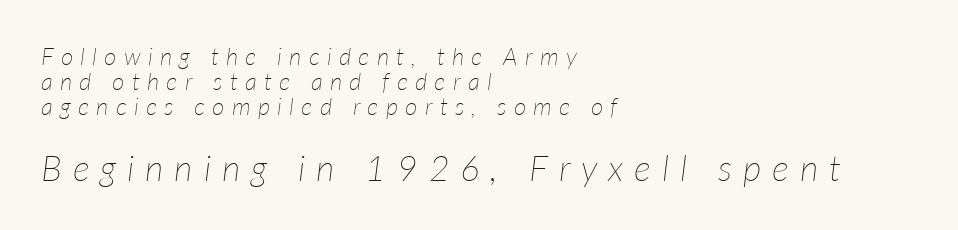
Q: Is the text bold? A: No.
Q: Is the text italic (slanted)? A: Yes, it leans right by about 7 degrees.
Q: Is the text underlined? A: No.
Q: How is the paragraph aligned? A: Left-aligned.
Q: Is the spacing between letters normal or unusually wide? A: Unusually wide.
Q: Is the spacing between lines tight, normal or loose? A: Tight.
Q: Which block of text is set in a larger size, the first (top) or the second (bottom)? A: The second (bottom) one.
Q: Width (condensed, normal, or wide)? A: Normal.
Q: Stroke contrast? A: Low.
Q: x-height? A: Medium.
Q: Monospaced? A: No.
